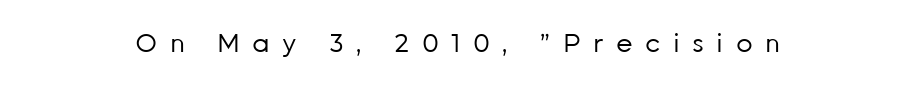
Q: Is the text bold? A: No.
Q: Is the text italic (slanted)? A: No, it is upright.
Q: Is the text underlined? A: No.
Q: Is the spacing between letters normal or unusually wide? A: Unusually wide.
